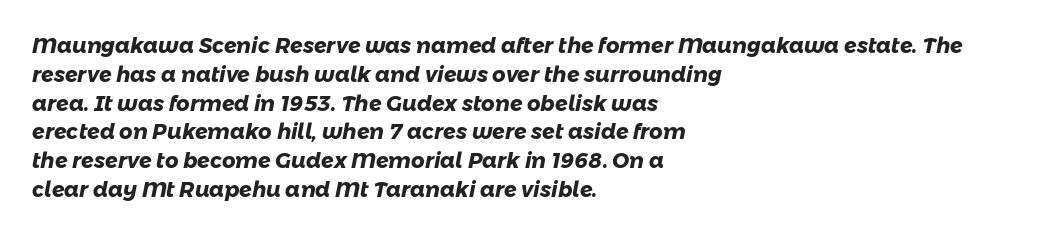
Q: Is the text bold? A: Yes.
Q: Is the text underlined? A: No.
Q: How is the paragraph aligned? A: Left-aligned.
Q: Is the spacing between letters normal or unusually wide? A: Normal.
Q: Is the spacing between lines tight, normal or loose? A: Normal.
